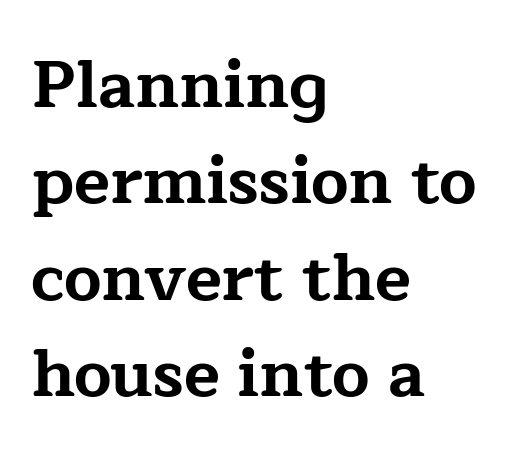
Q: Is the text bold? A: Yes.
Q: Is the text italic (slanted)? A: No, it is upright.
Q: Is the typeface a serif or a sans-serif typeface? A: Serif.
Q: Is the text underlined? A: No.
Q: How is the paragraph aligned? A: Left-aligned.
Q: Is the spacing between letters normal or unusually wide? A: Normal.
Q: Is the spacing between lines tight, normal or loose? A: Normal.
Q: Width (condensed, normal, or wide)? A: Wide.
Q: Stroke contrast? A: Low.
Q: x-height? A: Medium.
Q: Monospaced? A: No.
